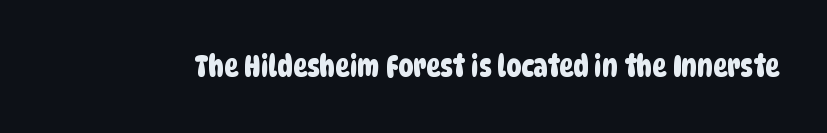
This rendering employs a face without finishing strokes, i.e., a sans-serif. The rendering uses natural spacing where letterforms have individual widths. Letter spacing: default. The gap between lines stays unmarked.
